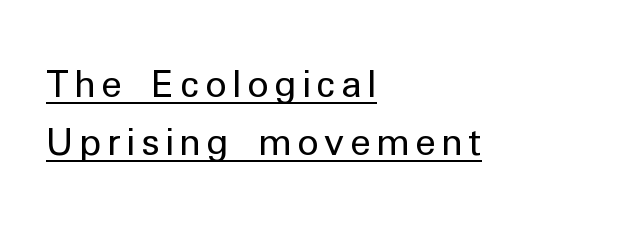
Q: Is the text bold? A: No.
Q: Is the text italic (slanted)? A: No, it is upright.
Q: Is the typeface a serif or a sans-serif typeface? A: Sans-serif.
Q: Is the text underlined? A: Yes.
Q: How is the paragraph aligned? A: Left-aligned.
Q: Is the spacing between lines tight, normal or loose? A: Normal.
Q: Width (condensed, normal, or wide)? A: Normal.
Q: Stroke contrast? A: Low.
Q: x-height? A: Medium.
Q: Monospaced? A: No.
